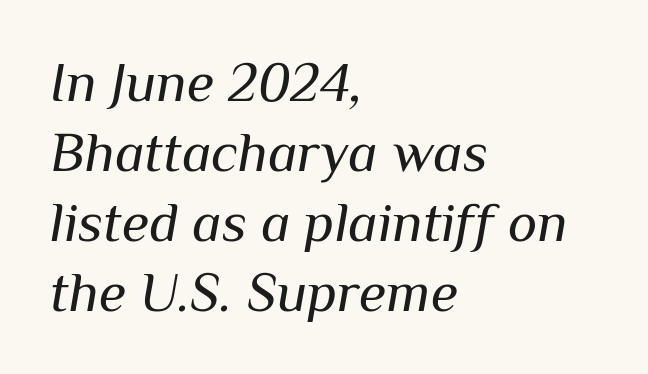
{"italic": "yes", "lean": "right", "slant_degrees": 10, "bold": "no", "weight": "regular", "width": "normal", "stroke_contrast": "medium", "x_height": "medium", "monospaced": "no", "underline": "no", "align": "left", "line_spacing": "normal", "line_spacing_ratio": 1.25, "letter_spacing": "normal", "letter_spacing_em": 0.0, "glyph_px": 56}
